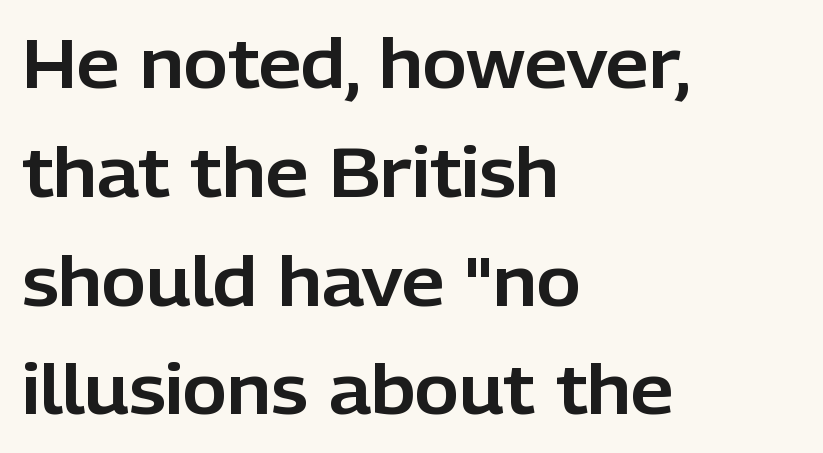
{"serif": "no", "italic": "no", "width": "normal", "stroke_contrast": "low", "x_height": "medium", "monospaced": "no", "underline": "no", "align": "left", "line_spacing": "normal", "line_spacing_ratio": 1.6, "letter_spacing": "normal", "letter_spacing_em": 0.0, "glyph_px": 68}
